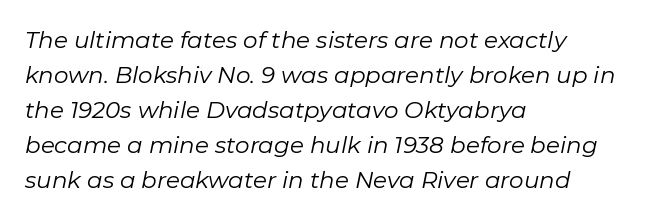
Designer's note — italics engaged. The specimen omits any rule beneath the text block's lines. Evenly set lines give the paragraph a standard silhouette. Short note: letters normally spaced.
